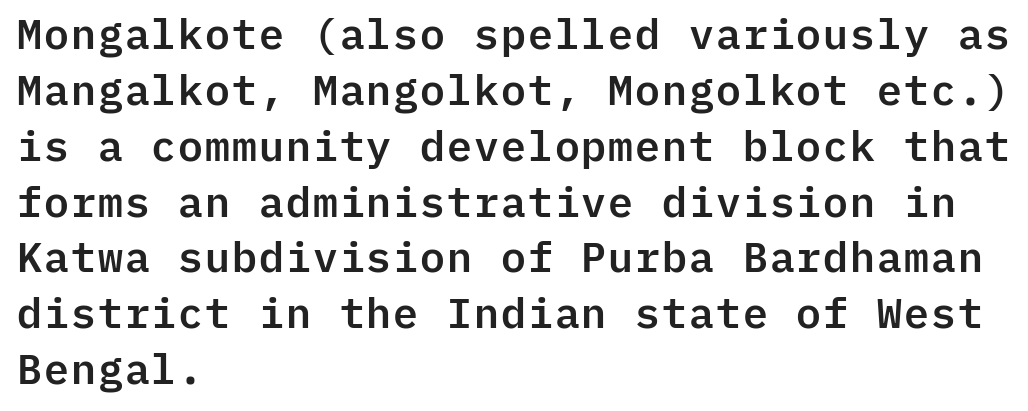
{"serif": "no", "italic": "no", "width": "normal", "stroke_contrast": "low", "x_height": "medium", "monospaced": "yes", "underline": "no", "align": "left", "line_spacing": "normal", "line_spacing_ratio": 1.33, "letter_spacing": "normal", "letter_spacing_em": 0.0, "glyph_px": 42}
